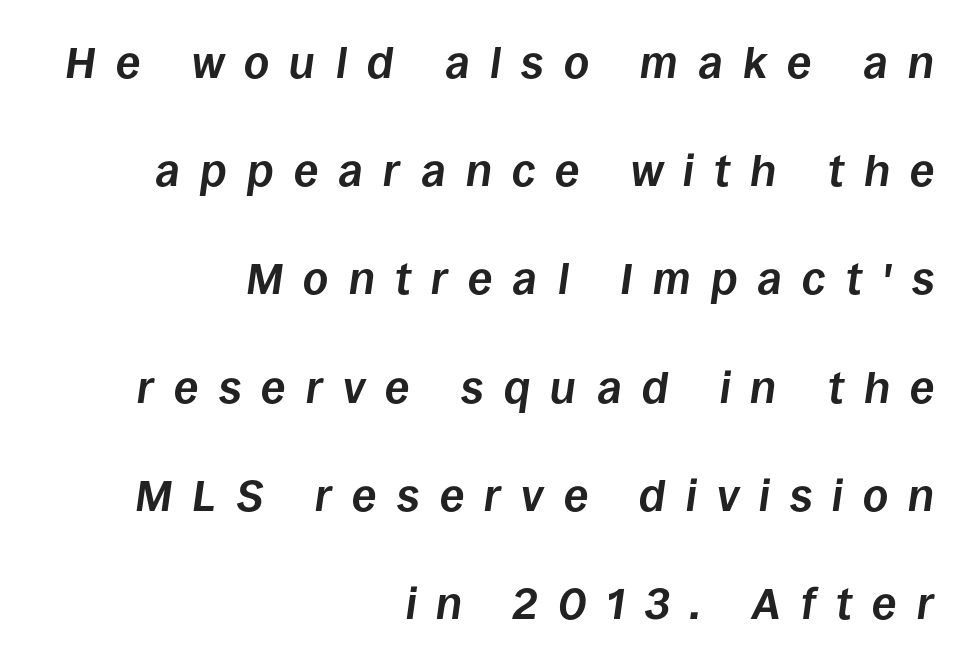
The image shows 44 px bold type, italic (leaning right); set right-aligned, loose line spacing (2.46x), unusually wide letter spacing (+0.46 em), not underlined; low stroke contrast and a large x-height.
